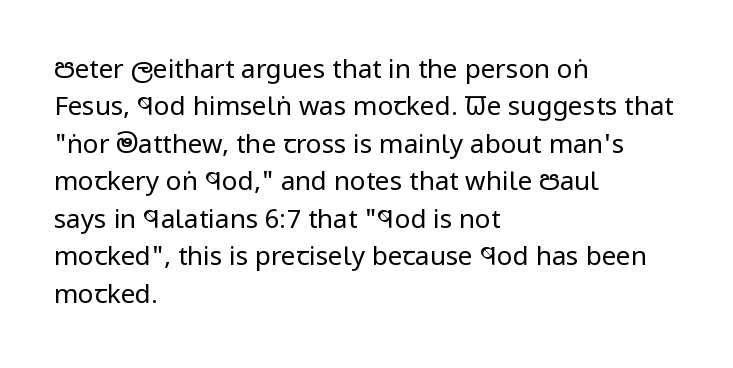
Is the letter spacing exaggerated? No — it looks like the ordinary default. This block has exactly the height ordinary leading produces. This is the regular roman posture of the typeface. Weight: not bold — regular or lighter.
